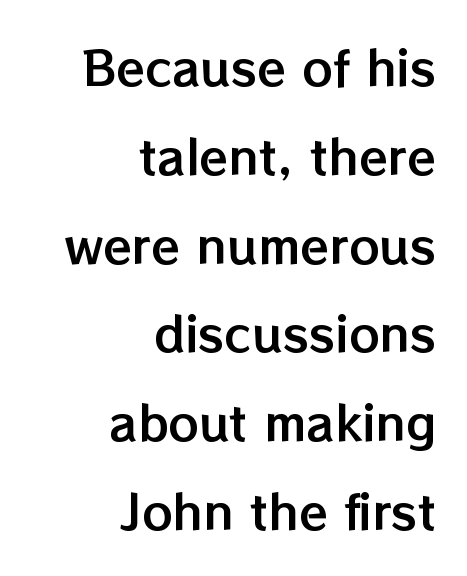
Q: Is the text italic (slanted)? A: No, it is upright.
Q: Is the text underlined? A: No.
Q: How is the paragraph aligned? A: Right-aligned.
Q: Is the spacing between letters normal or unusually wide? A: Normal.
Q: Width (condensed, normal, or wide)? A: Normal.
Q: Stroke contrast? A: Low.
Q: x-height? A: Medium.
Q: Monospaced? A: No.
